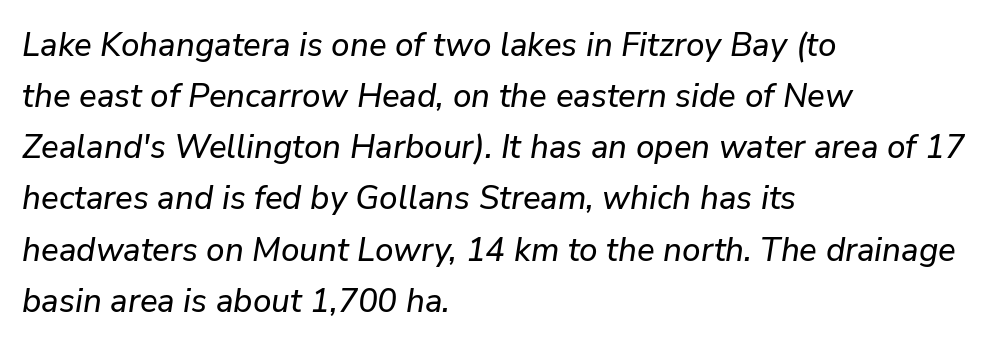
{"italic": "yes", "lean": "right", "slant_degrees": 9, "width": "normal", "stroke_contrast": "low", "x_height": "medium", "monospaced": "no", "underline": "no", "align": "left", "line_spacing": "normal", "line_spacing_ratio": 1.55, "letter_spacing": "normal", "letter_spacing_em": 0.0, "glyph_px": 33}
